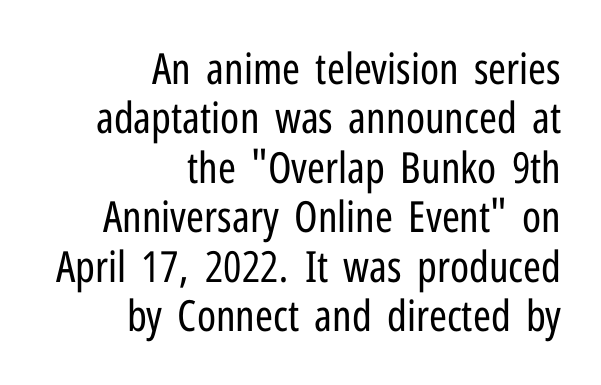
Q: Is the text bold? A: No.
Q: Is the text italic (slanted)? A: No, it is upright.
Q: Is the typeface a serif or a sans-serif typeface? A: Sans-serif.
Q: Is the text underlined? A: No.
Q: How is the paragraph aligned? A: Right-aligned.
Q: Is the spacing between letters normal or unusually wide? A: Normal.
Q: Is the spacing between lines tight, normal or loose? A: Tight.
Q: Width (condensed, normal, or wide)? A: Condensed.
Q: Stroke contrast? A: Low.
Q: x-height? A: Medium.
Q: Monospaced? A: No.
